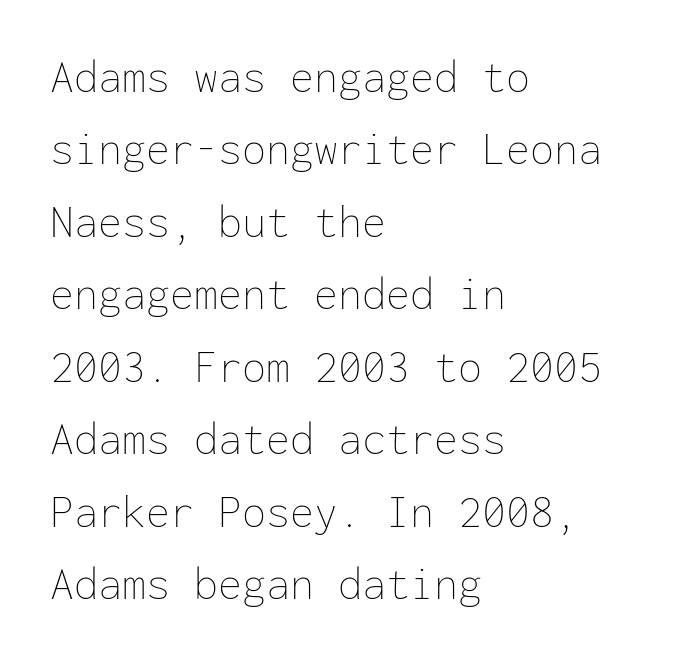
{"italic": "no", "bold": "no", "weight": "thin", "width": "normal", "stroke_contrast": "low", "x_height": "medium", "monospaced": "yes", "underline": "no", "align": "left", "line_spacing": "normal", "line_spacing_ratio": 1.51, "letter_spacing": "normal", "letter_spacing_em": 0.0, "glyph_px": 48}
